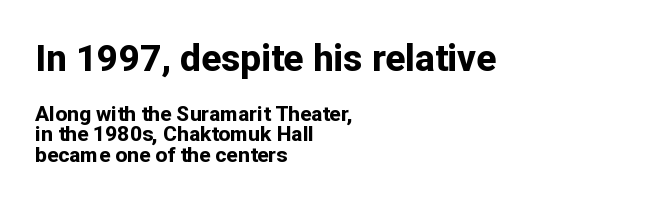
A sans-serif font was chosen for this passage. Spacing verdict: proportional, widths tailored to each character. Honestly, the letter spacing is just normal — you wouldn't notice it. The lettering holds an erect, upright posture throughout. Quick note: interline space is minimal.
